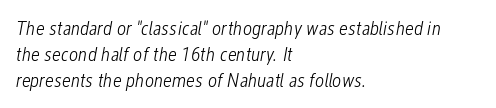
{"italic": "yes", "lean": "right", "slant_degrees": 12, "bold": "no", "underline": "no", "align": "left", "line_spacing": "normal", "line_spacing_ratio": 1.29, "letter_spacing": "normal", "letter_spacing_em": 0.0, "glyph_px": 20}
